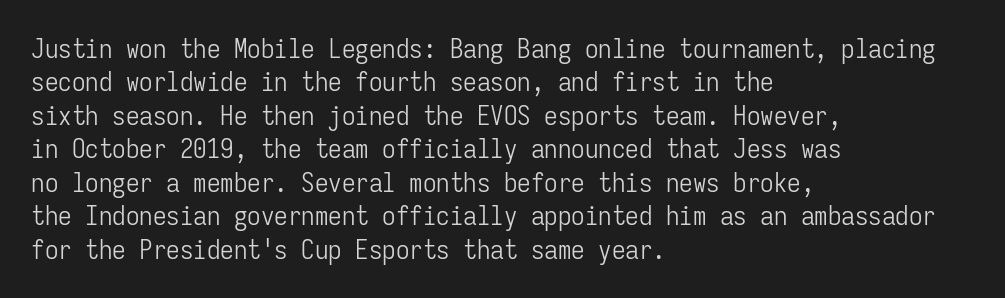
{"italic": "no", "bold": "no", "underline": "no", "align": "left", "line_spacing_ratio": 1.24, "letter_spacing": "normal", "letter_spacing_em": 0.0, "glyph_px": 27}
